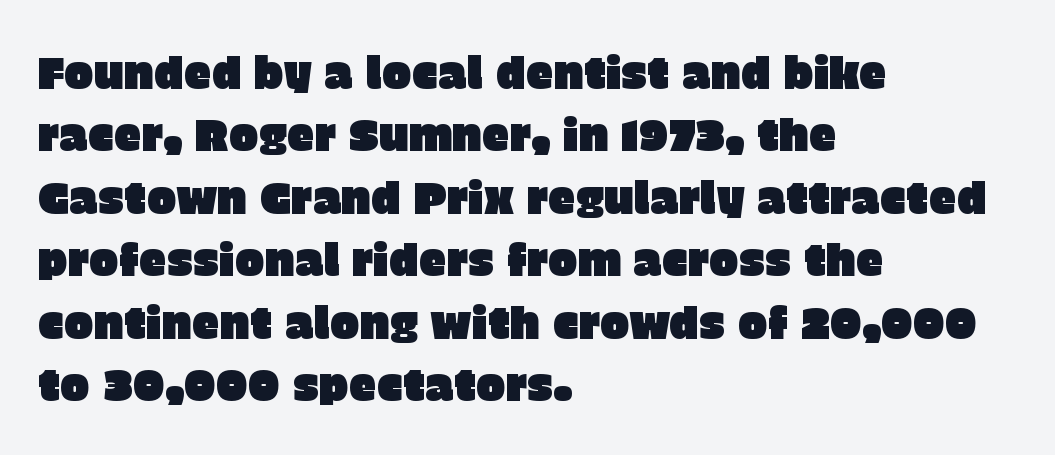
{"serif": "no", "italic": "no", "width": "normal", "stroke_contrast": "low", "x_height": "large", "monospaced": "no", "underline": "no", "align": "left", "line_spacing": "normal", "line_spacing_ratio": 1.42, "letter_spacing": "normal", "letter_spacing_em": 0.0, "glyph_px": 44}
